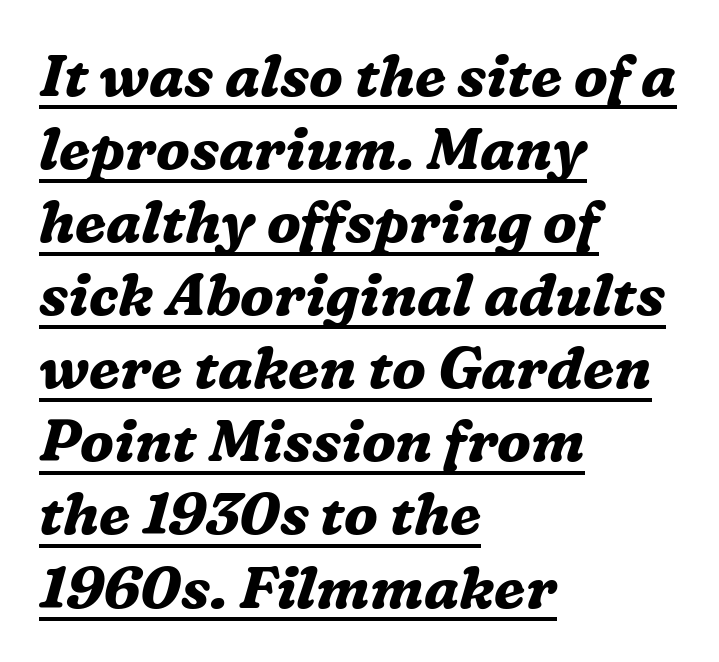
Q: Is the text bold? A: Yes.
Q: Is the text italic (slanted)? A: Yes, it leans right by about 16 degrees.
Q: Is the typeface a serif or a sans-serif typeface? A: Serif.
Q: Is the text underlined? A: Yes.
Q: How is the paragraph aligned? A: Left-aligned.
Q: Is the spacing between letters normal or unusually wide? A: Normal.
Q: Is the spacing between lines tight, normal or loose? A: Normal.
Q: Width (condensed, normal, or wide)? A: Normal.
Q: Stroke contrast? A: Medium.
Q: x-height? A: Medium.
Q: Monospaced? A: No.
